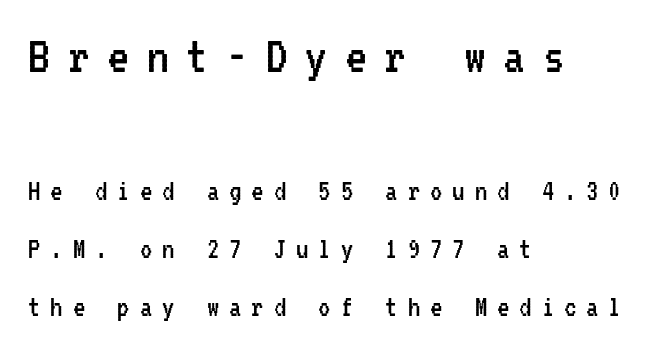
{"serif": "no", "italic": "no", "bold": "no", "weight": "regular", "width": "condensed", "stroke_contrast": "low", "x_height": "medium", "monospaced": "yes", "underline": "no", "align": "left", "line_spacing_ratio": 1.87, "letter_spacing": "wide", "letter_spacing_em": 0.32, "larger_block": "first", "size_ratio": 1.77, "glyph_px": 55}
